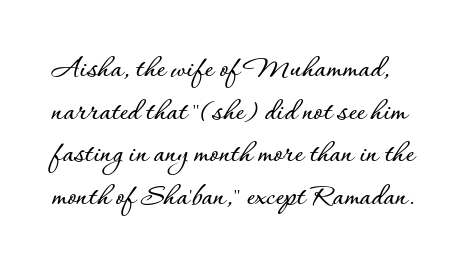
Quick note: underline off. Each word holds together tightly as a unit, with standard inter-letter gaps. These lines are rendered in a variable-pitch font. These lines sit exactly where default settings would place them.
